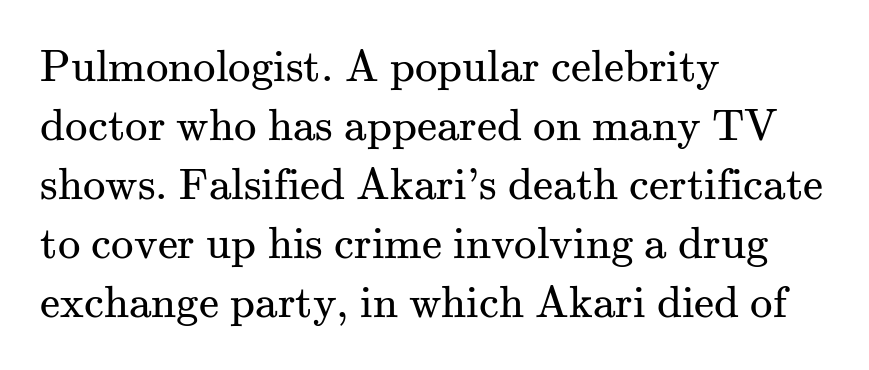
{"serif": "yes", "italic": "no", "bold": "no", "weight": "regular", "width": "normal", "stroke_contrast": "medium", "x_height": "small", "monospaced": "no", "underline": "no", "align": "left", "line_spacing": "normal", "line_spacing_ratio": 1.31, "letter_spacing": "normal", "letter_spacing_em": 0.0, "glyph_px": 45}
